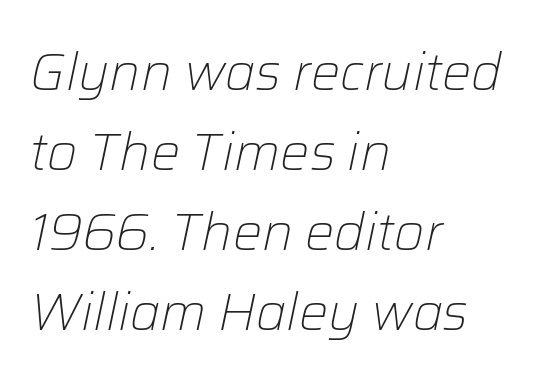
Q: Is the text bold? A: No.
Q: Is the text italic (slanted)? A: Yes, it leans right by about 12 degrees.
Q: Is the text underlined? A: No.
Q: How is the paragraph aligned? A: Left-aligned.
Q: Is the spacing between letters normal or unusually wide? A: Normal.
Q: Is the spacing between lines tight, normal or loose? A: Normal.
Q: Width (condensed, normal, or wide)? A: Normal.
Q: Stroke contrast? A: Low.
Q: x-height? A: Medium.
Q: Monospaced? A: No.
